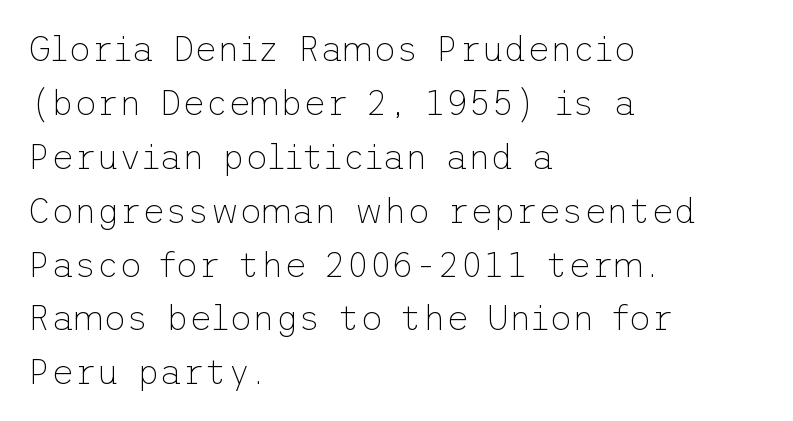
Serif or sans? Sans — the stroke terminals are bare. Reading down the block, your eye returns to a fixed left position each line. Plain, unruled lines of type. Stems here are at most as thick as an everyday book face. If you measured baseline to baseline, you'd find a middling distance. Do the letters lean? They stand straight.
